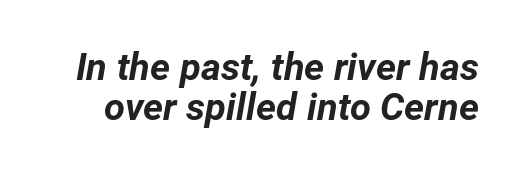
These lines are rendered in a variable-pitch font. This rendering features lettering with no underline. The characters look thick and weighty, a clear bold. Default kerning and tracking; the words read as compact shapes.
